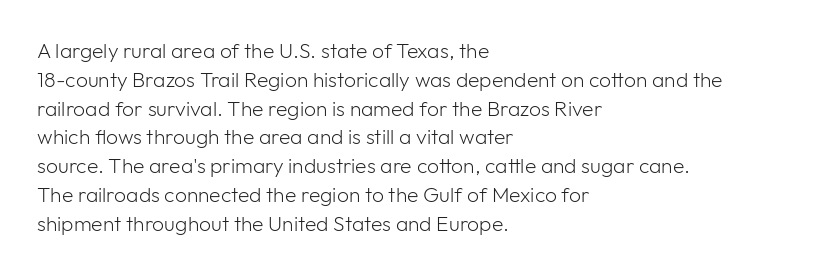
{"italic": "no", "bold": "no", "underline": "no", "align": "left", "line_spacing": "normal", "line_spacing_ratio": 1.37, "letter_spacing": "normal", "letter_spacing_em": 0.0, "glyph_px": 21}
